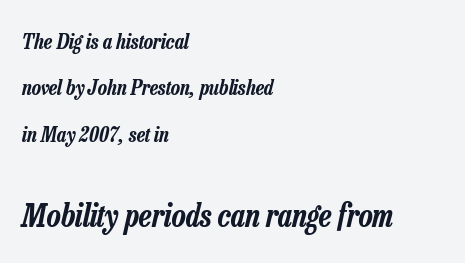
The image shows 32 px condensed type, italic (leaning right); set left-aligned, loose line spacing (2.21x), normal letter spacing, not underlined; the second (bottom) block is 1.52x larger; low stroke contrast and a medium x-height.
